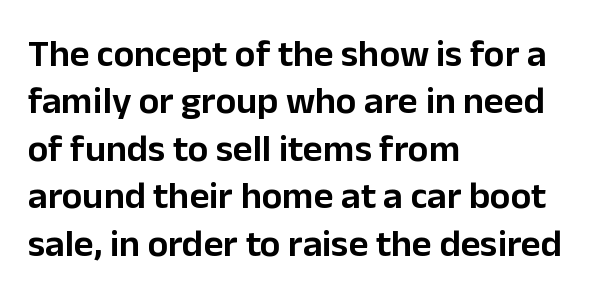
Descenders hang freely into open space. A typesetter would call this zero additional tracking. Regarding leading, the lines here are spaced in the standard way. Horizontal alignment here is leftward, the default for most running prose.
